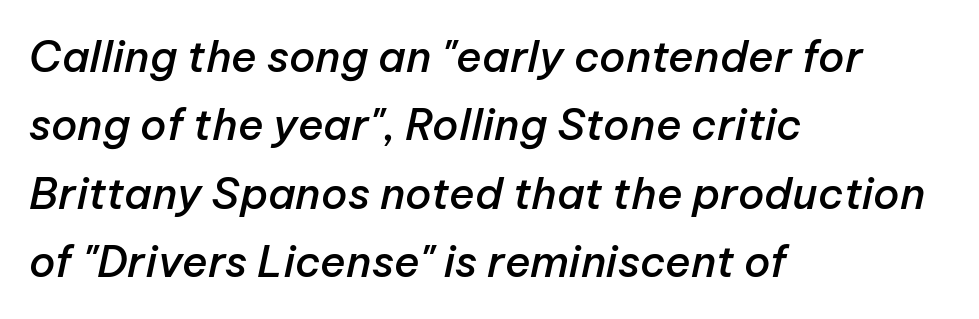
In CSS terms this would be text-align: left. Students, observe: this is what conventionally led text looks like. The passage shown leans; its letterforms are oblique. Is this a fixed-width face? No — the glyphs have proportional, varying widths.
